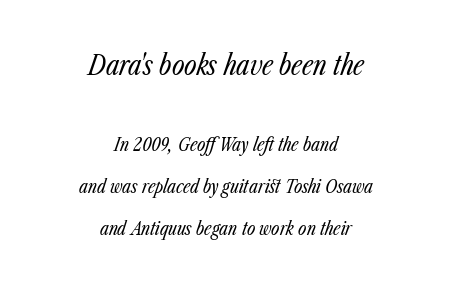
Q: Is the text bold? A: No.
Q: Is the text italic (slanted)? A: Yes, it leans right by about 23 degrees.
Q: Is the text underlined? A: No.
Q: How is the paragraph aligned? A: Centered.
Q: Is the spacing between letters normal or unusually wide? A: Normal.
Q: Is the spacing between lines tight, normal or loose? A: Loose.
Q: Which block of text is set in a larger size, the first (top) or the second (bottom)? A: The first (top) one.
